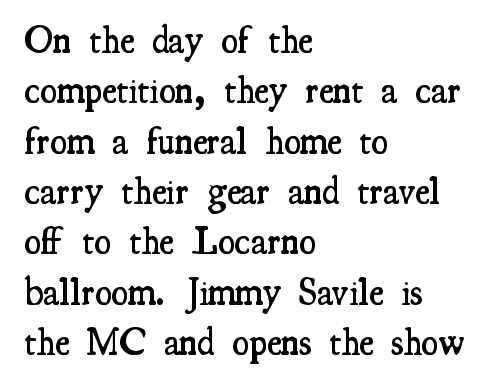
{"serif": "yes", "italic": "no", "bold": "semi", "weight": "semibold", "width": "condensed", "stroke_contrast": "medium", "x_height": "small", "monospaced": "no", "underline": "no", "align": "left", "line_spacing": "normal", "line_spacing_ratio": 1.29, "letter_spacing": "normal", "letter_spacing_em": 0.0, "glyph_px": 39}
